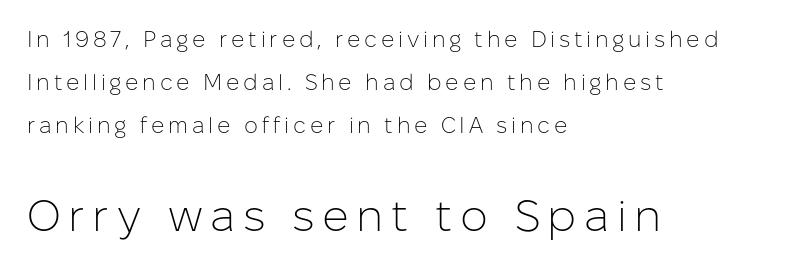
These lines are rendered in a variable-pitch font. Italic: no, the glyphs are upright roman. The face used here appears at its bigger size in the lower chunk. The weight tops out at a normal text grade.
